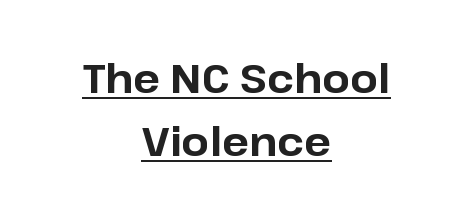
The image shows 40 px bold sans-serif type, upright; set centered, normal line spacing (1.58x), normal letter spacing, underlined; low stroke contrast and a medium x-height.
